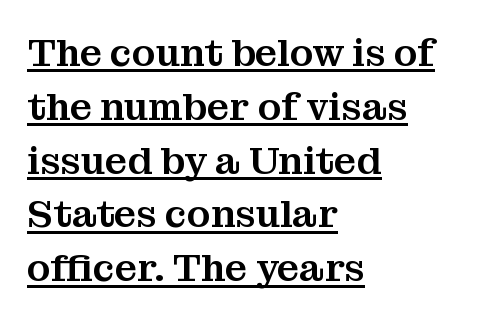
In CSS terms this would be text-align: left. Varying glyph widths throughout — classic text-font behaviour. Nobody touched the tracking dial on this one. The vertical gap from one line to the next is medium. These characters rest on top of a visible drawn line.
